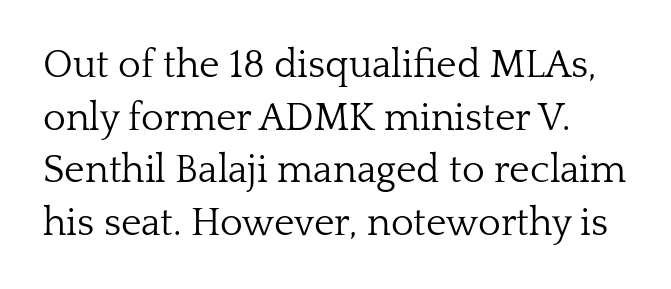
Q: Is the text bold? A: No.
Q: Is the text italic (slanted)? A: No, it is upright.
Q: Is the typeface a serif or a sans-serif typeface? A: Serif.
Q: Is the text underlined? A: No.
Q: Is the spacing between letters normal or unusually wide? A: Normal.
Q: Is the spacing between lines tight, normal or loose? A: Normal.
Q: Width (condensed, normal, or wide)? A: Normal.
Q: Stroke contrast? A: Low.
Q: x-height? A: Medium.
Q: Monospaced? A: No.
